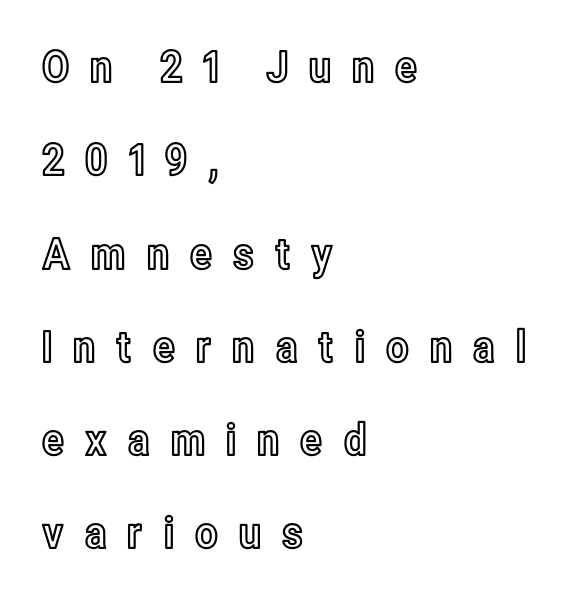
The designer dialed line spacing up above the default. The zone under the glyphs is completely vacant. The letters advance in unequal steps, a hallmark of proportional type. This is the regular roman posture of the typeface.
